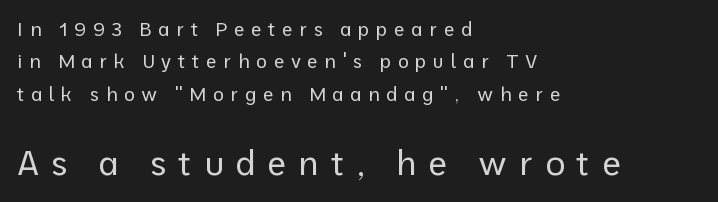
The image shows 34 px regular-weight sans-serif type, upright; set left-aligned, normal line spacing (1.7x), unusually wide letter spacing (+0.35 em), not underlined; the second (bottom) block is 1.79x larger; low stroke contrast and a medium x-height.
